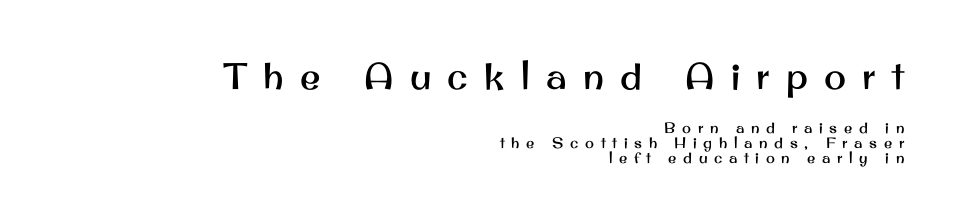
{"serif": "no", "italic": "no", "width": "normal", "stroke_contrast": "medium", "x_height": "small", "monospaced": "no", "underline": "no", "align": "right", "line_spacing": "tight", "line_spacing_ratio": 0.99, "letter_spacing": "wide", "letter_spacing_em": 0.44, "larger_block": "first", "size_ratio": 2.47, "glyph_px": 37}
